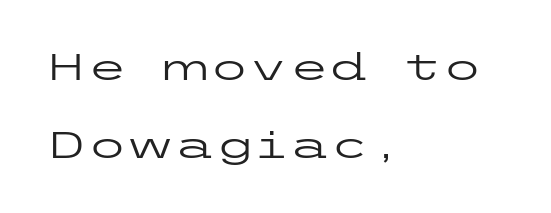
Letters rest on an invisible, unmarked baseline. Is there much room between lines? Yes — plenty of vertical air separates them. This sample is left-justified, so line endings fall wherever the words run out. You can tell from the bare stems that sans-serif type was used. The face used here is rendered with its standard letterfit. The strokes carry an ordinary text weight at most.
